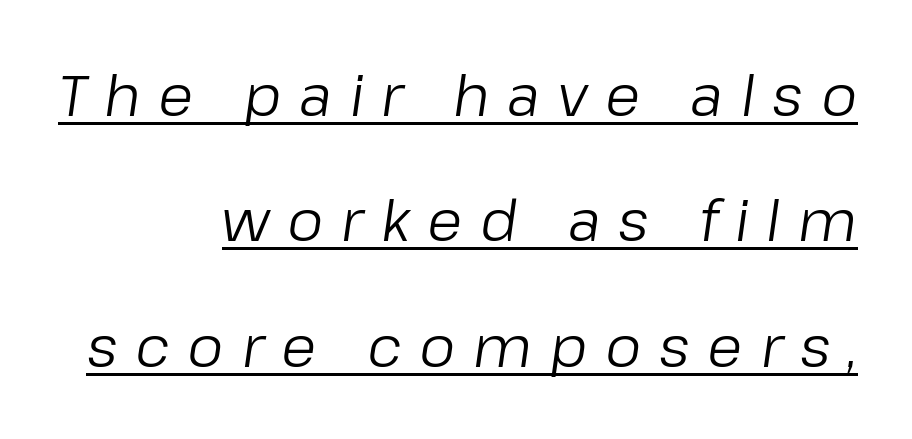
The image shows 57 px regular-weight type, italic (leaning right); set right-aligned, loose line spacing (2.2x), unusually wide letter spacing (+0.31 em), underlined; low stroke contrast and a medium x-height.
